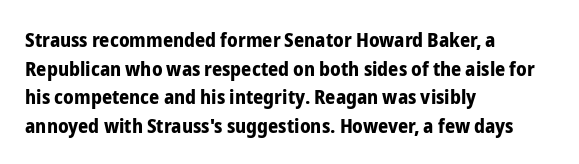
This sample uses an upright cut, with every glyph sitting square on the baseline. Only glyphs here, with clear space below each row. Visually the block forms a straight wall on the left and a jagged coastline on the right. Its strokes are broad and dark, the hallmark of bold type. This block has exactly the height ordinary leading produces. The passage shown has conventional tracking throughout.
